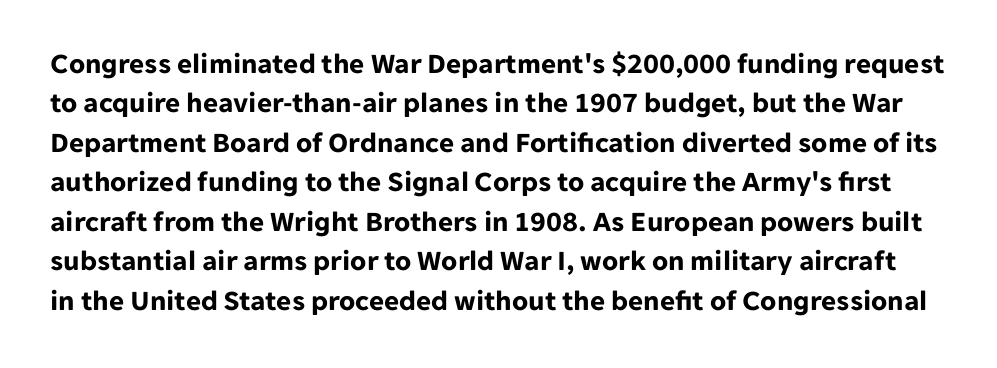
The letters advance in unequal steps, a hallmark of proportional type. Thick stems and heavy bowls — unmistakably bold. Style check: upright. Nobody drew a line under any word here. Nobody touched the tracking dial on this one.
